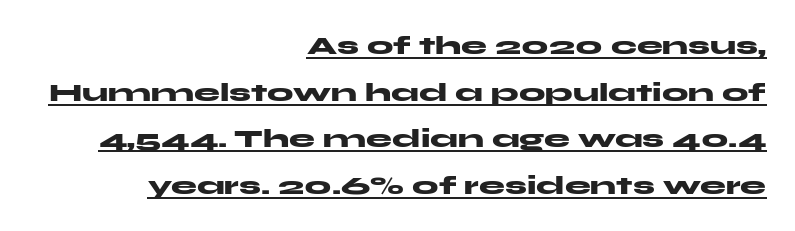
The letters sit at their default tracking, neither squeezed nor spread. Heavy, bold letterforms. The rendering anchors every line to the right-hand side. What decoration does the sample have? An underline. The letters stand straight up with perfectly vertical stems.
